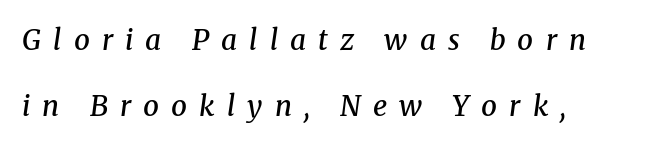
Q: Is the text bold? A: Semi-bold.
Q: Is the text italic (slanted)? A: Yes, it leans right by about 8 degrees.
Q: Is the typeface a serif or a sans-serif typeface? A: Serif.
Q: Is the text underlined? A: No.
Q: How is the paragraph aligned? A: Left-aligned.
Q: Is the spacing between letters normal or unusually wide? A: Unusually wide.
Q: Is the spacing between lines tight, normal or loose? A: Loose.
Q: Width (condensed, normal, or wide)? A: Normal.
Q: Stroke contrast? A: Medium.
Q: x-height? A: Medium.
Q: Monospaced? A: No.
